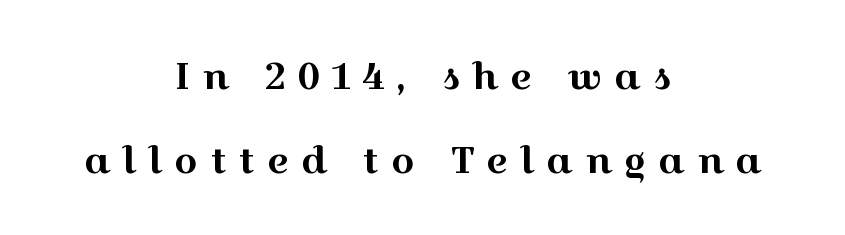
{"serif": "yes", "italic": "no", "width": "wide", "x_height": "medium", "monospaced": "no", "underline": "no", "align": "center", "line_spacing": "loose", "line_spacing_ratio": 2.27, "letter_spacing": "wide", "letter_spacing_em": 0.33, "glyph_px": 37}
